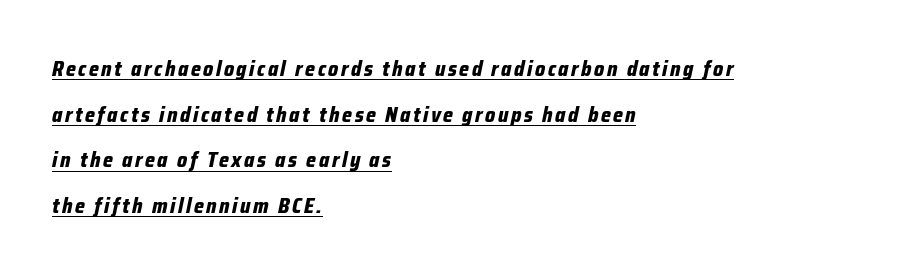
All the whitespace from short lines collects on the right. Heft: maximum for text — a bold. Honestly, the underline is the first thing you notice here. Notice the wide empty band between every row — that's loose leading. There's an unmistakable incline to the writing here.
